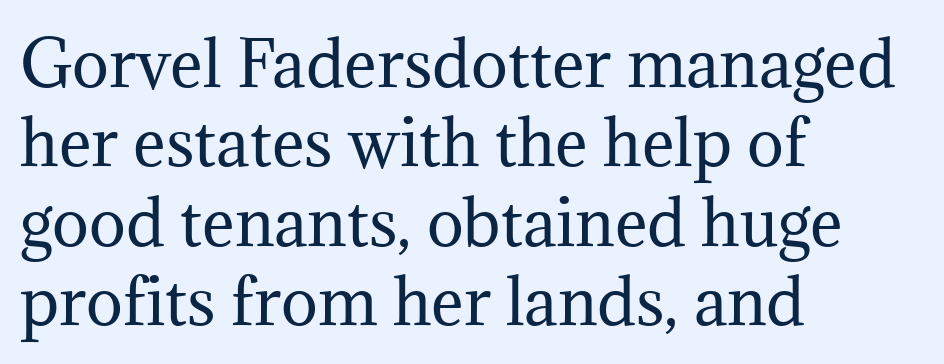
The image shows 62 px regular-weight serif type, upright; set left-aligned, normal line spacing (1.28x), normal letter spacing, not underlined; medium stroke contrast and a medium x-height.
